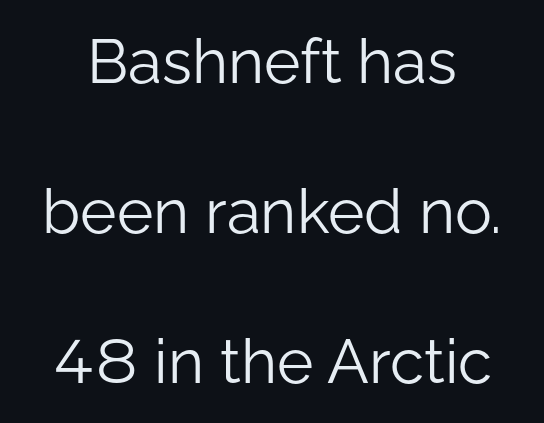
The image shows 62 px light sans-serif type, upright; set loose line spacing (2.42x), normal letter spacing, not underlined; low stroke contrast and a medium x-height.
